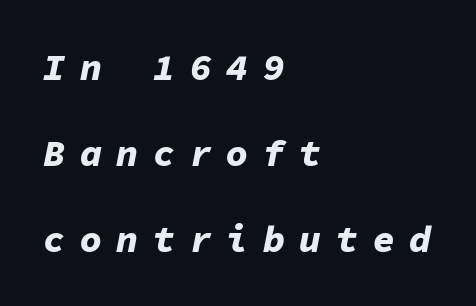
{"italic": "yes", "lean": "right", "slant_degrees": 11, "bold": "yes", "weight": "bold", "width": "normal", "stroke_contrast": "low", "x_height": "medium", "monospaced": "yes", "underline": "no", "align": "left", "line_spacing": "loose", "line_spacing_ratio": 2.32, "letter_spacing": "wide", "letter_spacing_em": 0.39, "glyph_px": 37}
